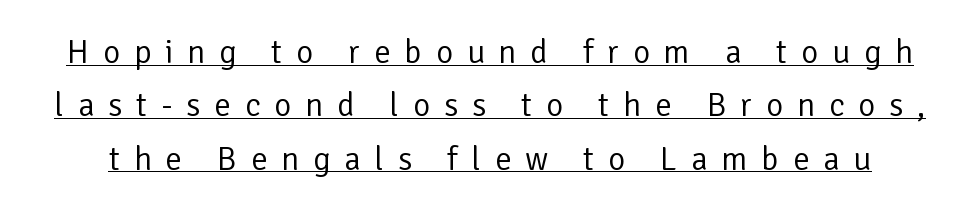
{"serif": "no", "italic": "no", "bold": "no", "weight": "regular", "width": "normal", "stroke_contrast": "low", "x_height": "medium", "monospaced": "no", "underline": "yes", "line_spacing": "normal", "line_spacing_ratio": 1.62, "letter_spacing": "wide", "letter_spacing_em": 0.42, "glyph_px": 33}
